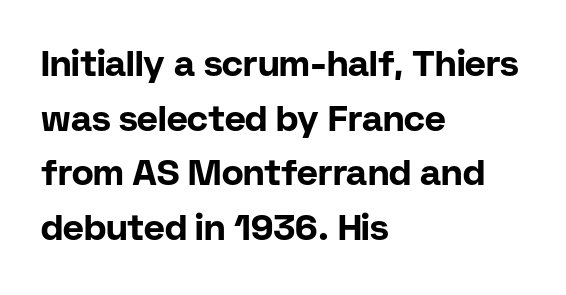
Q: Is the text bold? A: Yes.
Q: Is the text italic (slanted)? A: No, it is upright.
Q: Is the typeface a serif or a sans-serif typeface? A: Sans-serif.
Q: Is the text underlined? A: No.
Q: How is the paragraph aligned? A: Left-aligned.
Q: Is the spacing between letters normal or unusually wide? A: Normal.
Q: Is the spacing between lines tight, normal or loose? A: Normal.
Q: Width (condensed, normal, or wide)? A: Normal.
Q: Stroke contrast? A: Low.
Q: x-height? A: Medium.
Q: Monospaced? A: No.
